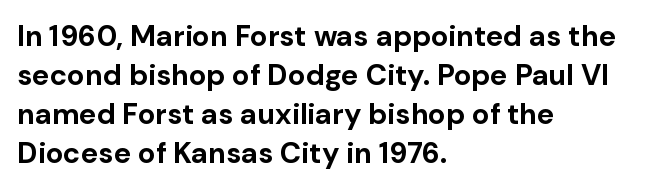
The image shows 29 px bold sans-serif type, upright; set left-aligned, normal line spacing (1.35x), normal letter spacing, not underlined; low stroke contrast and a medium x-height.
